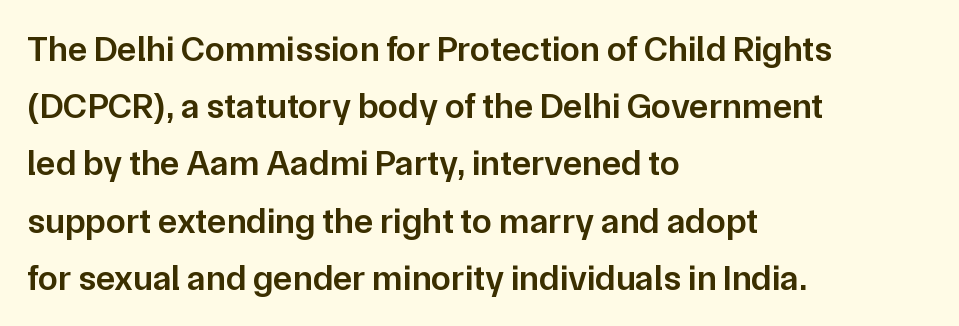
The specimen omits any rule beneath the text block's lines. How are the letters spaced? Ordinarily, with no added tracking. Look at the stroke-to-counter ratio: somewhat heavy, a semibold. The text block is weighted toward the left margin, trailing off unevenly rightward. Looks like regular typesetting: each glyph gets only the width it needs. The rendering shows plain stroke endings on the letterforms — a sans-serif design.
